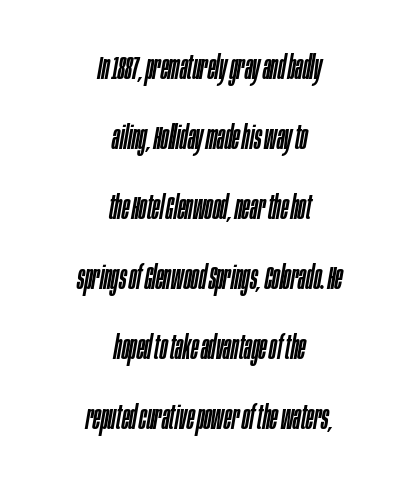
This rendering uses center alignment, leaving both contours irregular but symmetric. Think of a printed novel: that variable character pitch is what you see here. Students, note that the glyphs here touch the page at normal intervals. What's the leading like? Stretched, with rows far apart. Tall strokes in this sample are angled rather than plumb. The string is rendered with underlining switched off.
